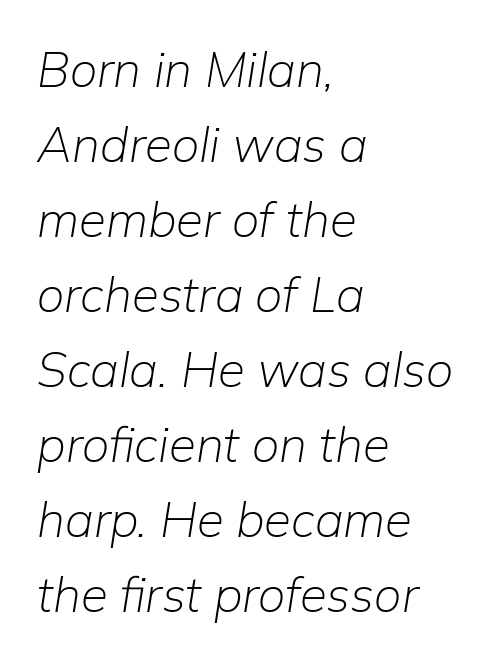
Casual observation: everything's shoved over to the left. Weight class: somewhere from thin through regular. This rendering features lettering with no underline. Leading: standard. Think of a printed novel: that variable character pitch is what you see here. Tracking here is standard; glyphs follow each other at the usual distance.
